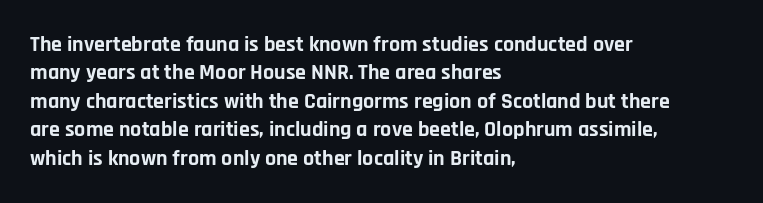
This is the regular roman posture of the typeface. The lines in this sample share a left origin and differ only in where they stop. Standard letterfit; no display-style spreading of the glyphs. Heavy-handed strokes throughout: this text is bold. The space directly below the letters is spotless.
